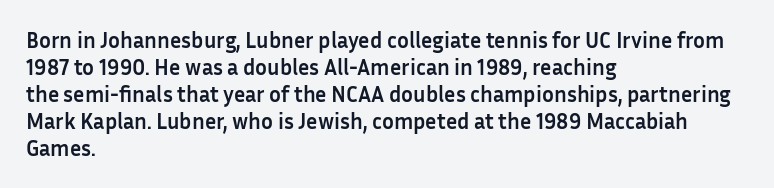
{"italic": "no", "bold": "yes", "underline": "no", "align": "left", "line_spacing_ratio": 1.23, "letter_spacing": "normal", "letter_spacing_em": 0.0, "glyph_px": 22}
